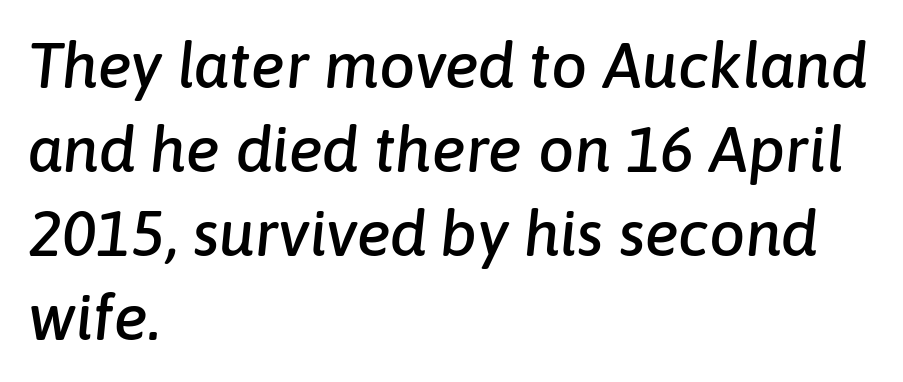
{"italic": "yes", "lean": "right", "slant_degrees": 6, "width": "normal", "stroke_contrast": "low", "x_height": "medium", "monospaced": "no", "underline": "no", "align": "left", "line_spacing": "normal", "line_spacing_ratio": 1.31, "letter_spacing": "normal", "letter_spacing_em": 0.0, "glyph_px": 64}
